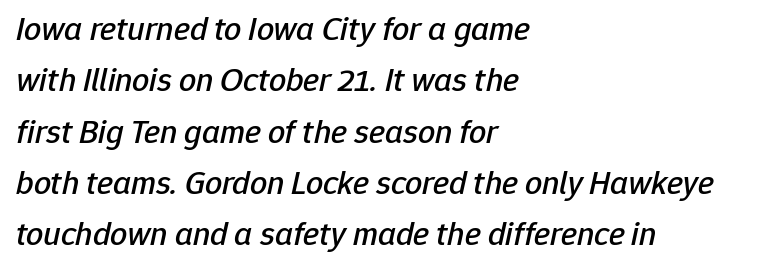
The image shows 34 px text type, italic (leaning right); set left-aligned, normal line spacing (1.51x), normal letter spacing, not underlined; low stroke contrast and a medium x-height.
